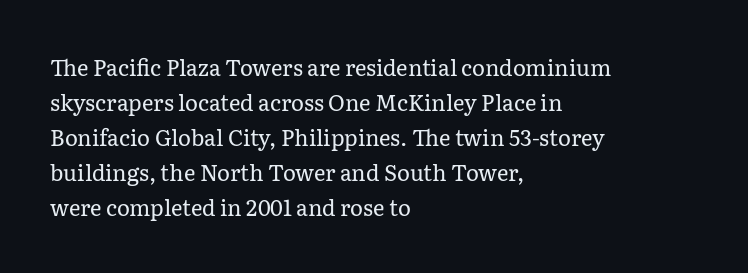
Q: Is the text bold? A: No.
Q: Is the text italic (slanted)? A: No, it is upright.
Q: Is the text underlined? A: No.
Q: How is the paragraph aligned? A: Left-aligned.
Q: Is the spacing between letters normal or unusually wide? A: Normal.
Q: Is the spacing between lines tight, normal or loose? A: Normal.
